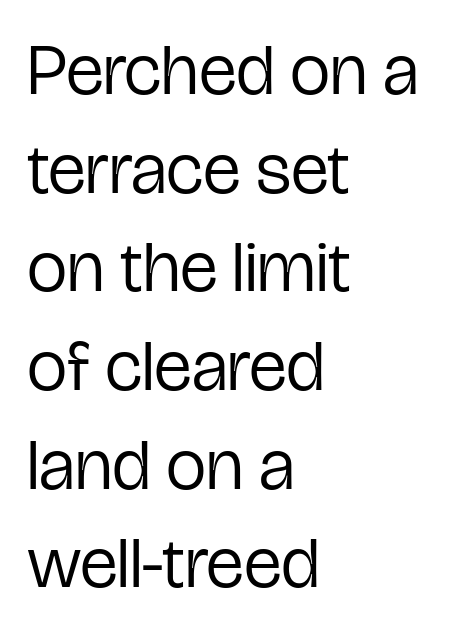
The image shows 72 px regular-weight, condensed sans-serif type, upright; set left-aligned, normal line spacing (1.37x), normal letter spacing, not underlined; low stroke contrast and a medium x-height.
